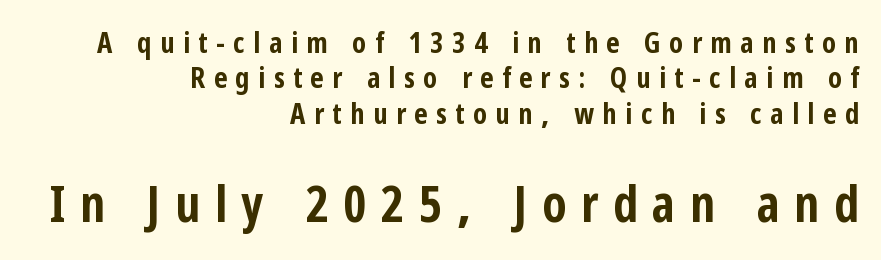
The image shows 50 px bold, condensed sans-serif type, upright; set right-aligned, line spacing 1.22x, unusually wide letter spacing (+0.29 em), not underlined; the second (bottom) block is 1.72x larger; low stroke contrast and a medium x-height.
